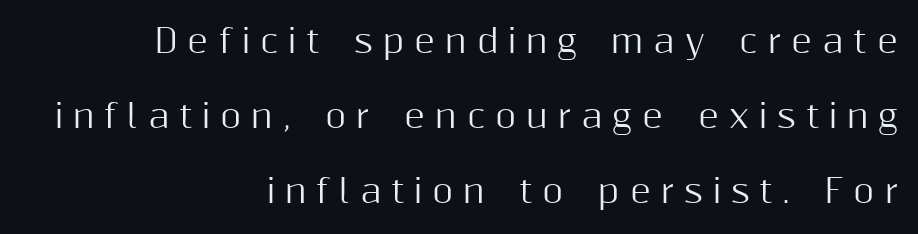
The image shows 32 px sans-serif type, upright; set right-aligned, loose line spacing (2.35x), unusually wide letter spacing (+0.31 em), not underlined; medium stroke contrast and a medium x-height.
